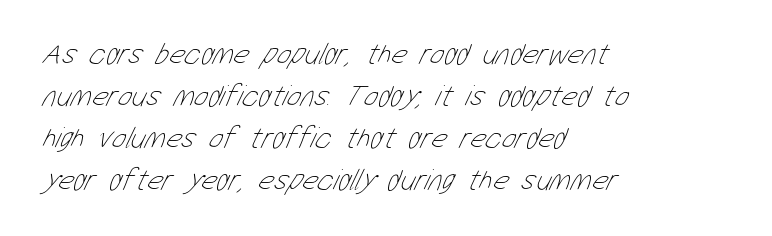
Line starts are locked; line ends wander. A typesetter would call this proportional, since set widths differ per character. The glyphs are unaccompanied by any horizontal stroke below them. The block of text has a typical density, with ordinary space between rows.
